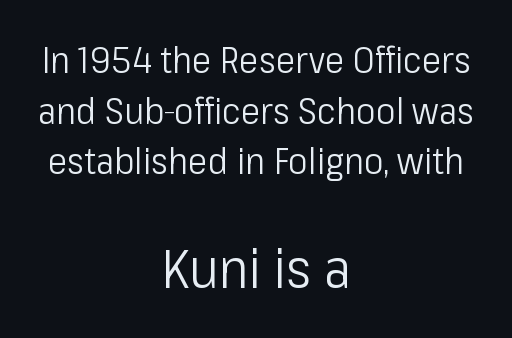
Q: Is the text bold? A: No.
Q: Is the text italic (slanted)? A: No, it is upright.
Q: Is the typeface a serif or a sans-serif typeface? A: Sans-serif.
Q: Is the text underlined? A: No.
Q: How is the paragraph aligned? A: Centered.
Q: Is the spacing between letters normal or unusually wide? A: Normal.
Q: Is the spacing between lines tight, normal or loose? A: Normal.
Q: Which block of text is set in a larger size, the first (top) or the second (bottom)? A: The second (bottom) one.
Q: Width (condensed, normal, or wide)? A: Condensed.
Q: Stroke contrast? A: Low.
Q: x-height? A: Medium.
Q: Monospaced? A: No.
